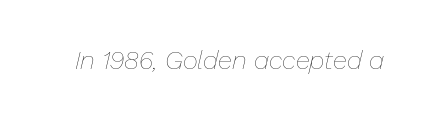
Q: Is the text bold? A: No.
Q: Is the text italic (slanted)? A: Yes, it leans right by about 13 degrees.
Q: Is the text underlined? A: No.
Q: Is the spacing between letters normal or unusually wide? A: Normal.
